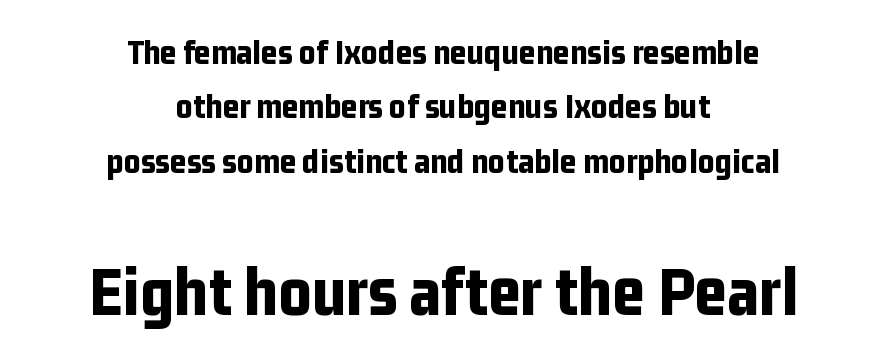
{"serif": "no", "italic": "no", "bold": "yes", "weight": "bold", "width": "condensed", "stroke_contrast": "low", "x_height": "medium", "monospaced": "no", "underline": "no", "align": "center", "line_spacing": "normal", "line_spacing_ratio": 1.51, "letter_spacing": "normal", "letter_spacing_em": 0.0, "larger_block": "second", "size_ratio": 1.97, "glyph_px": 71}
